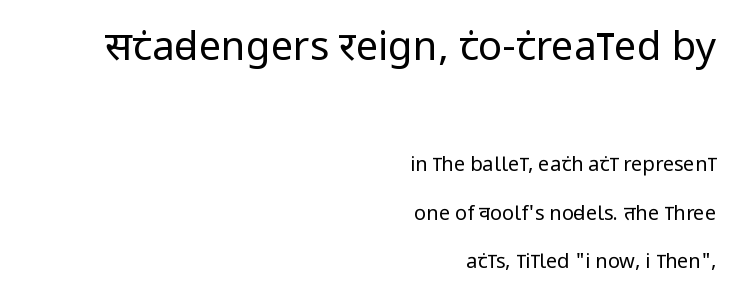
Q: Is the text bold? A: No.
Q: Is the text italic (slanted)? A: No, it is upright.
Q: Is the typeface a serif or a sans-serif typeface? A: Sans-serif.
Q: Is the text underlined? A: No.
Q: How is the paragraph aligned? A: Right-aligned.
Q: Is the spacing between letters normal or unusually wide? A: Normal.
Q: Is the spacing between lines tight, normal or loose? A: Loose.
Q: Which block of text is set in a larger size, the first (top) or the second (bottom)? A: The first (top) one.
Q: Width (condensed, normal, or wide)? A: Condensed.
Q: Stroke contrast? A: Low.
Q: x-height? A: Large.
Q: Monospaced? A: No.
